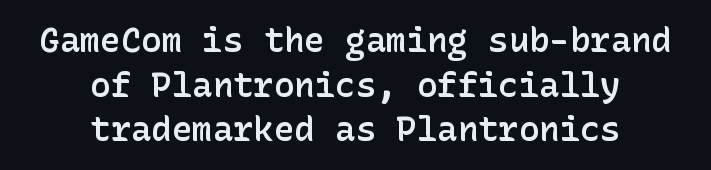
Q: Is the text bold? A: Semi-bold.
Q: Is the text italic (slanted)? A: No, it is upright.
Q: Is the typeface a serif or a sans-serif typeface? A: Sans-serif.
Q: Is the text underlined? A: No.
Q: How is the paragraph aligned? A: Centered.
Q: Is the spacing between letters normal or unusually wide? A: Normal.
Q: Is the spacing between lines tight, normal or loose? A: Normal.
Q: Width (condensed, normal, or wide)? A: Normal.
Q: Stroke contrast? A: Low.
Q: x-height? A: Medium.
